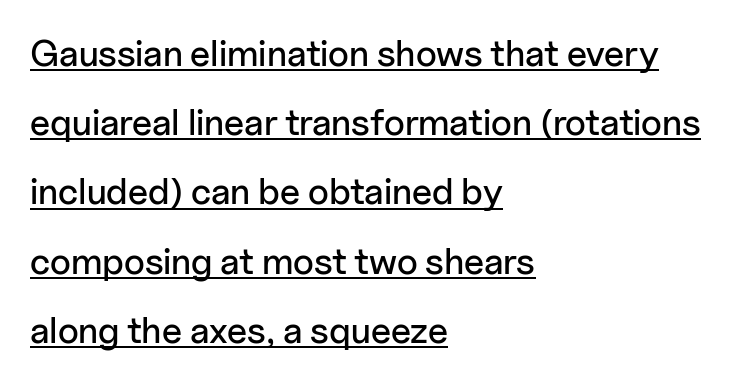
Serifs: no, the terminals of the letterforms are clean. Each line of the rendering has a horizontal stroke beneath the glyphs. The lines are quadded left. The lettering holds an erect, upright posture throughout.
